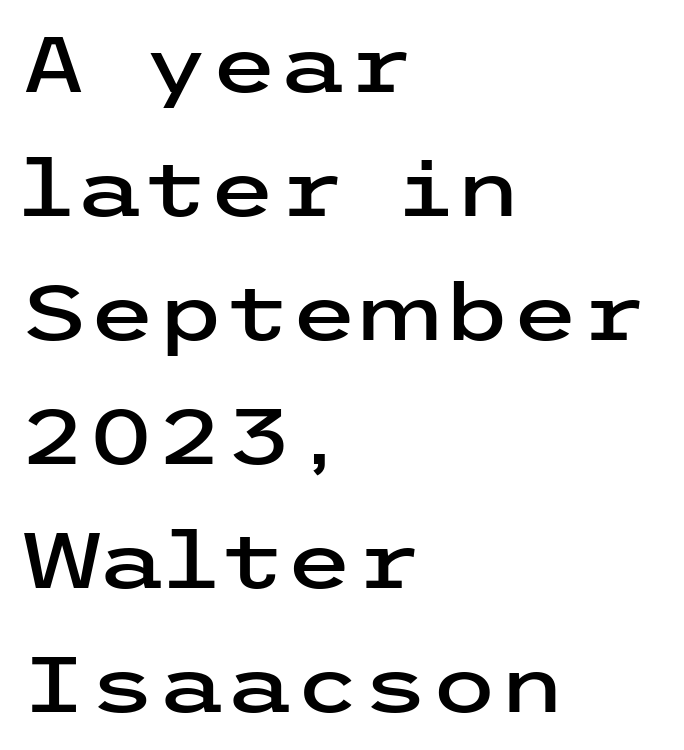
Nope, no serifs anywhere on these letters. Reading down the column, the eye jumps a familiar distance to each next line. The passage shown has conventional tracking throughout. Bare-footed words on every line. This is the regular roman posture of the typeface. Horizontally, the lines are justified to the leading edge only.
